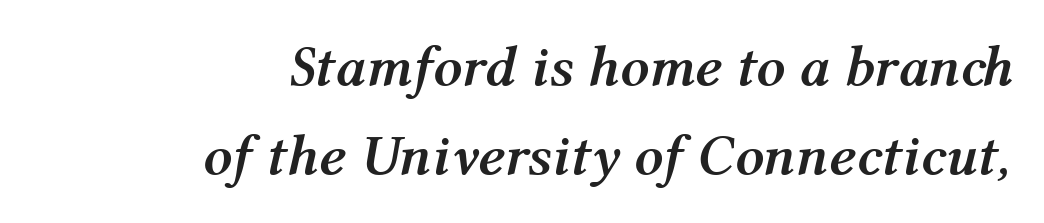
Q: Is the text bold? A: Yes.
Q: Is the text italic (slanted)? A: Yes, it leans right by about 12 degrees.
Q: Is the text underlined? A: No.
Q: How is the paragraph aligned? A: Right-aligned.
Q: Is the spacing between letters normal or unusually wide? A: Normal.
Q: Is the spacing between lines tight, normal or loose? A: Normal.
Q: Width (condensed, normal, or wide)? A: Normal.
Q: Stroke contrast? A: Medium.
Q: x-height? A: Medium.
Q: Monospaced? A: No.
